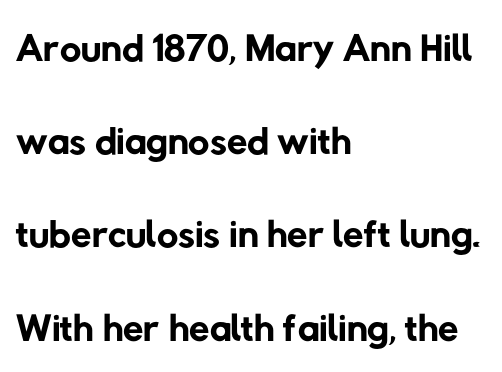
No extra ink here — the face is not bold. The passage shown is typeset with a sans-serif family. These lines are rendered in a variable-pitch font. Line spacing here is normal. Which margin do the lines hug? The left one — the right edge is uneven. The area under the type is left untouched.
